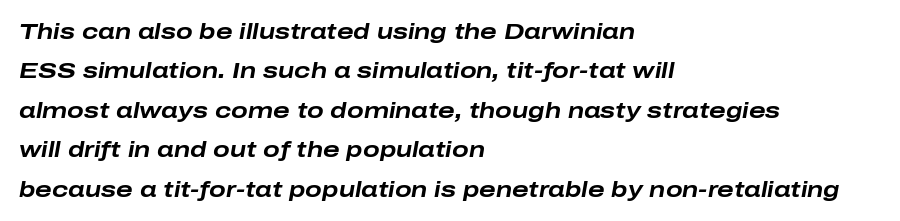
The rendering uses a bold face; every stroke is thick and dark. The passage is arranged the way most books set body copy — flush left. Each row of text sits above clean, open space. Honestly, the letter spacing is just normal — you wouldn't notice it.
